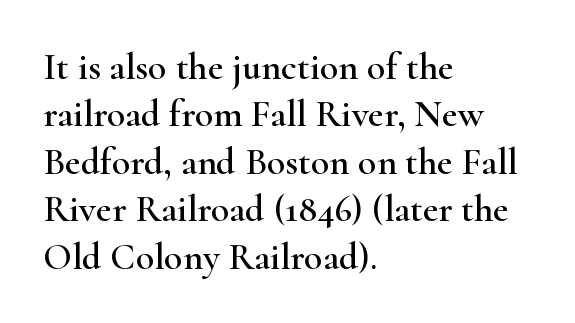
One glance says typical: line gaps are just what's usual. The rendering keeps characters at their native spacing. Descenders hang freely into open space. Horizontal alignment here is leftward, the default for most running prose. Note the varied advance widths — an 'i' is clearly narrower than an 'm'.
